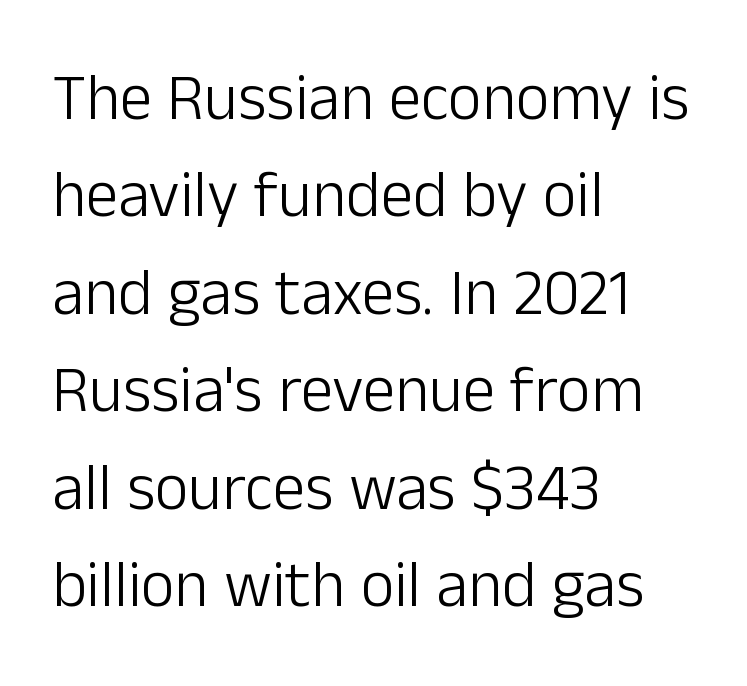
The image shows 65 px light sans-serif type, upright; set left-aligned, normal line spacing (1.5x), normal letter spacing, not underlined; low stroke contrast and a medium x-height.
